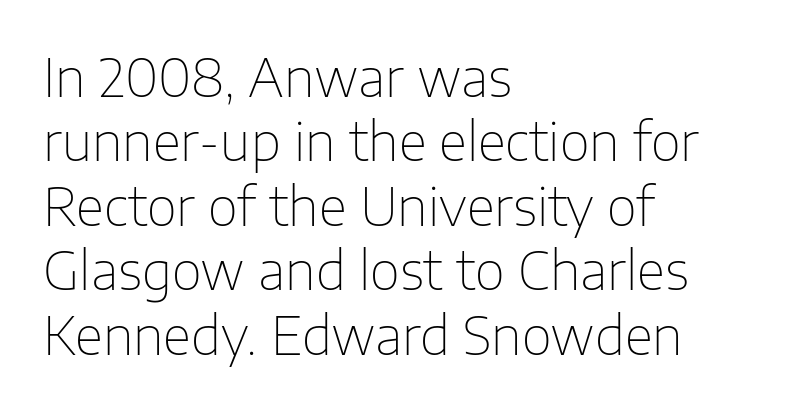
Q: Is the text bold? A: No.
Q: Is the text italic (slanted)? A: No, it is upright.
Q: Is the typeface a serif or a sans-serif typeface? A: Sans-serif.
Q: Is the text underlined? A: No.
Q: How is the paragraph aligned? A: Left-aligned.
Q: Is the spacing between letters normal or unusually wide? A: Normal.
Q: Width (condensed, normal, or wide)? A: Normal.
Q: Stroke contrast? A: Low.
Q: x-height? A: Medium.
Q: Monospaced? A: No.
